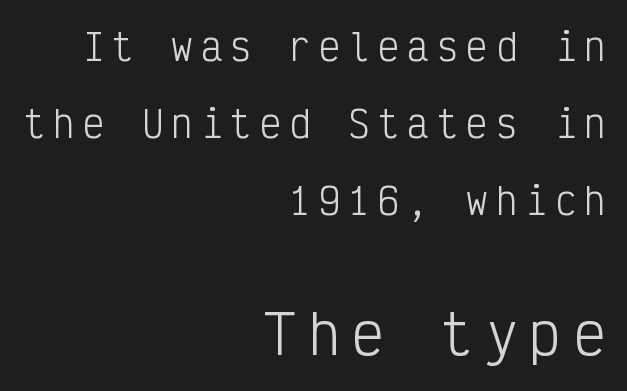
The line texture is sparse and dotted thanks to wide tracking. The text was rendered using a sans face with plain stroke endings. Descenders are the only things crossing below the line. The letters in the lower block stand taller than those in the block above. This block would shrink considerably if given ordinary leading; it's expanded now. Unbolded letterforms with no extra heft.
